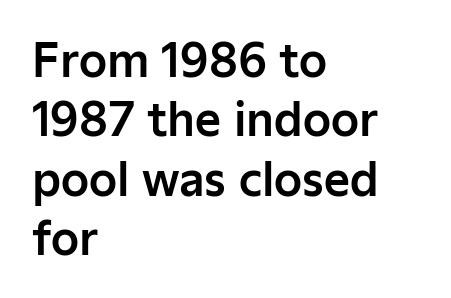
The image shows 45 px sans-serif type, upright; set left-aligned, normal line spacing (1.32x), normal letter spacing, not underlined; low stroke contrast and a medium x-height.
